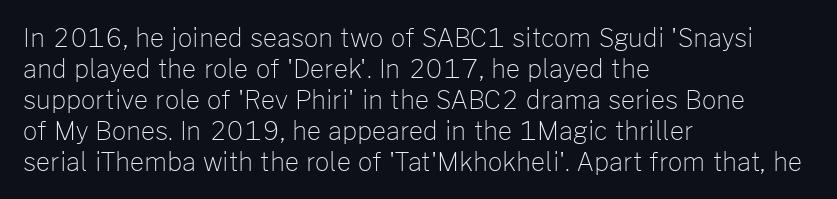
{"italic": "no", "bold": "no", "underline": "no", "align": "left", "line_spacing_ratio": 1.24, "letter_spacing": "normal", "letter_spacing_em": 0.0, "glyph_px": 25}
